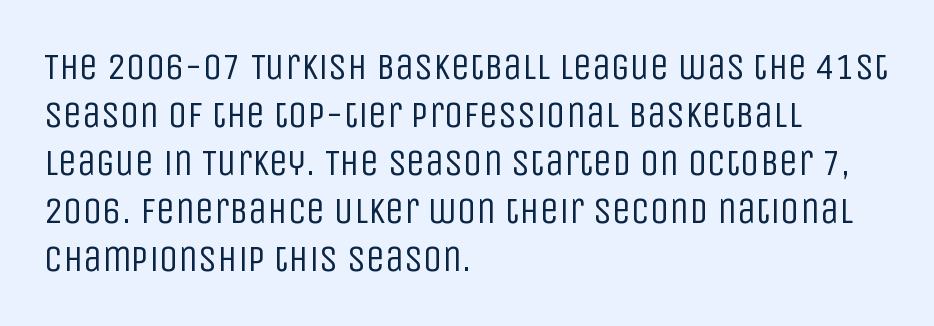
{"serif": "no", "italic": "no", "bold": "no", "weight": "regular", "width": "condensed", "stroke_contrast": "low", "x_height": "large", "monospaced": "no", "underline": "no", "align": "left", "line_spacing": "normal", "line_spacing_ratio": 1.26, "letter_spacing": "normal", "letter_spacing_em": 0.0, "glyph_px": 38}
